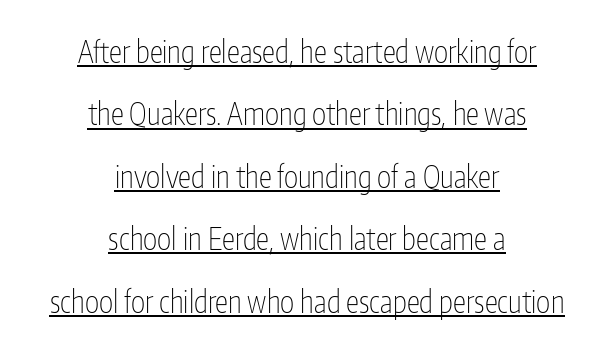
{"serif": "no", "italic": "no", "bold": "no", "weight": "thin", "width": "condensed", "stroke_contrast": "low", "x_height": "medium", "monospaced": "no", "underline": "yes", "align": "center", "line_spacing": "loose", "line_spacing_ratio": 2.08, "letter_spacing": "normal", "letter_spacing_em": 0.0, "glyph_px": 30}
